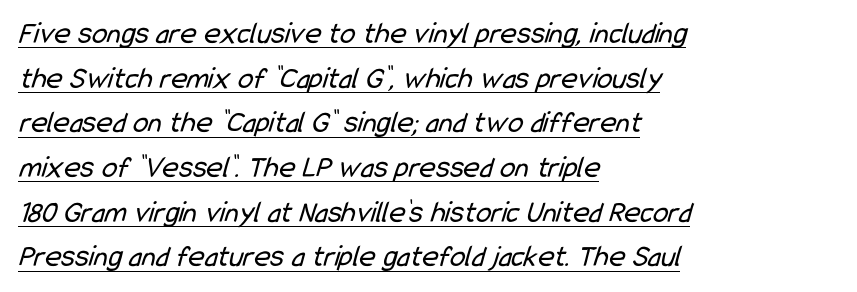
{"serif": "no", "bold": "no", "weight": "regular", "width": "condensed", "stroke_contrast": "low", "x_height": "medium", "monospaced": "no", "underline": "yes", "align": "left", "line_spacing": "normal", "line_spacing_ratio": 1.44, "letter_spacing": "normal", "letter_spacing_em": 0.0, "glyph_px": 31}
